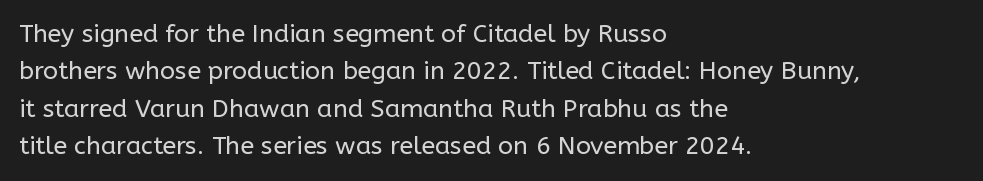
In CSS terms this would be text-align: left. Descenders are the only things crossing below the line. One glance says typical: line gaps are just what's usual. This is the regular roman posture of the typeface.
